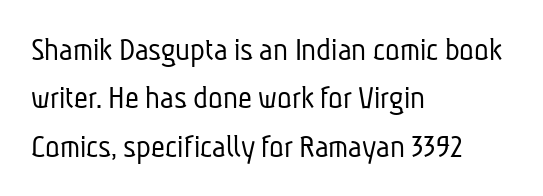
Q: Is the text bold? A: No.
Q: Is the typeface a serif or a sans-serif typeface? A: Sans-serif.
Q: Is the text underlined? A: No.
Q: How is the paragraph aligned? A: Left-aligned.
Q: Is the spacing between letters normal or unusually wide? A: Normal.
Q: Is the spacing between lines tight, normal or loose? A: Normal.
Q: Width (condensed, normal, or wide)? A: Condensed.
Q: Stroke contrast? A: Low.
Q: x-height? A: Medium.
Q: Monospaced? A: No.
